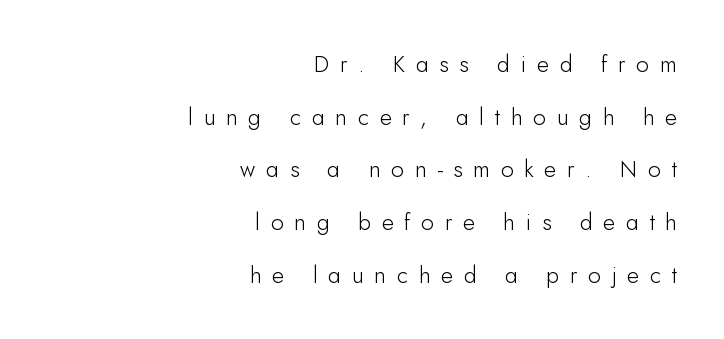
The image shows 23 px text type, upright; set right-aligned, loose line spacing (2.29x), unusually wide letter spacing (+0.47 em), not underlined.
